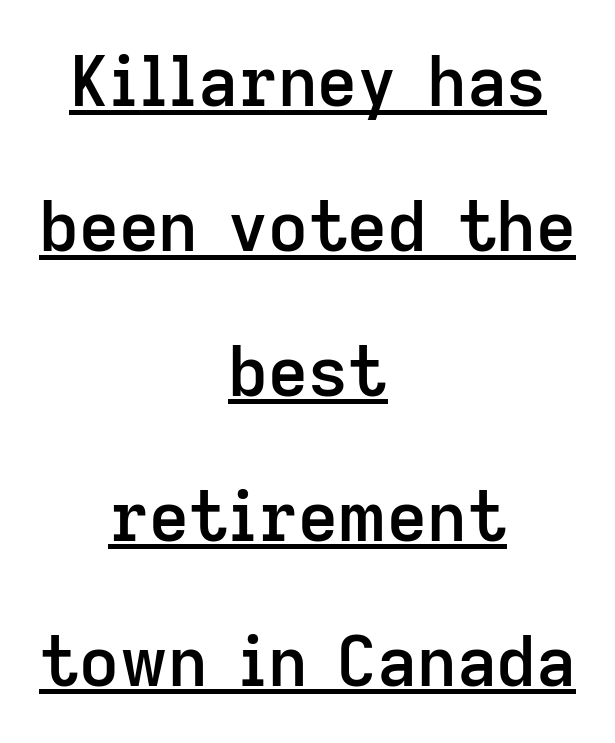
The image shows 69 px semibold sans-serif type, upright; set centered, loose line spacing (2.1x), normal letter spacing, underlined; low stroke contrast and a medium x-height.
